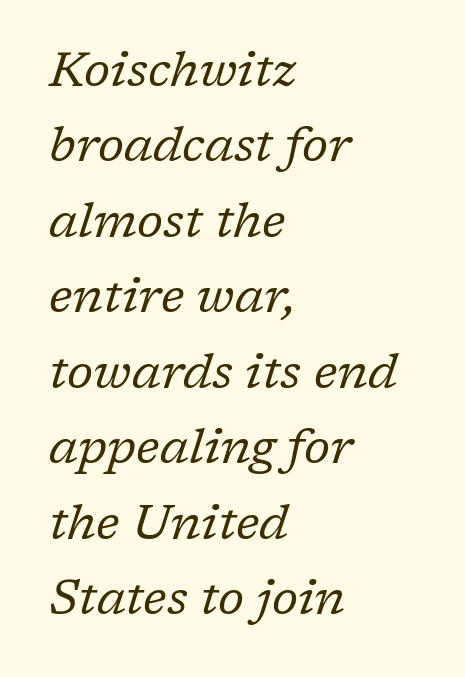
Q: Is the text bold? A: No.
Q: Is the text italic (slanted)? A: Yes, it leans right by about 17 degrees.
Q: Is the typeface a serif or a sans-serif typeface? A: Serif.
Q: Is the text underlined? A: No.
Q: How is the paragraph aligned? A: Left-aligned.
Q: Is the spacing between letters normal or unusually wide? A: Normal.
Q: Is the spacing between lines tight, normal or loose? A: Normal.
Q: Width (condensed, normal, or wide)? A: Normal.
Q: Stroke contrast? A: Low.
Q: x-height? A: Medium.
Q: Monospaced? A: No.
